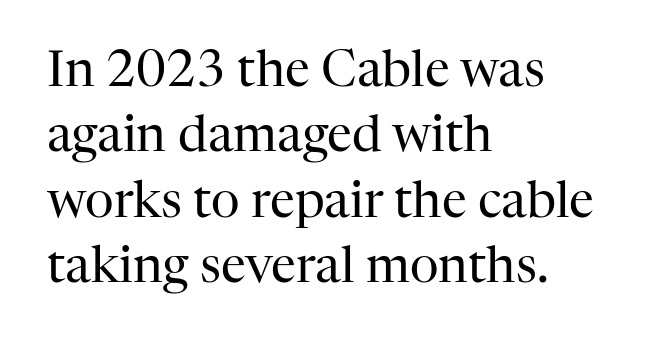
The image shows 50 px regular-weight serif type, upright; set left-aligned, normal line spacing (1.31x), normal letter spacing, not underlined; high stroke contrast and a medium x-height.
